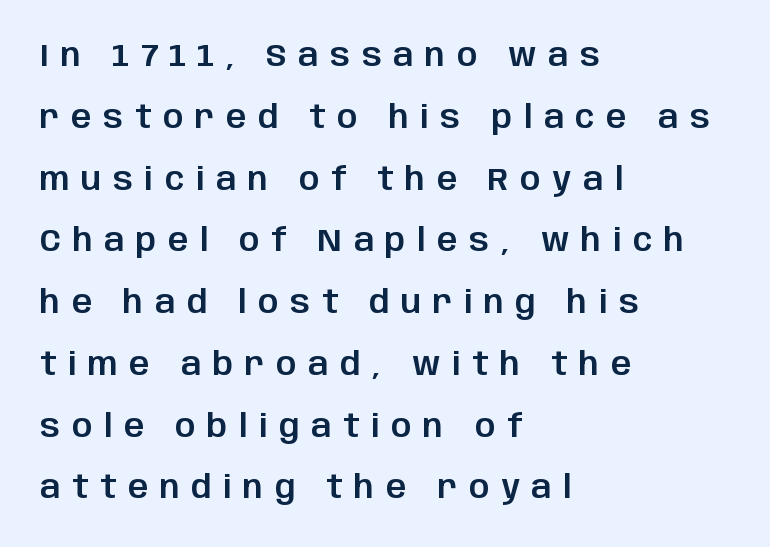
Q: Is the text italic (slanted)? A: No, it is upright.
Q: Is the typeface a serif or a sans-serif typeface? A: Sans-serif.
Q: Is the text underlined? A: No.
Q: How is the paragraph aligned? A: Left-aligned.
Q: Is the spacing between letters normal or unusually wide? A: Unusually wide.
Q: Is the spacing between lines tight, normal or loose? A: Loose.
Q: Width (condensed, normal, or wide)? A: Normal.
Q: Stroke contrast? A: Low.
Q: x-height? A: Large.
Q: Monospaced? A: No.
